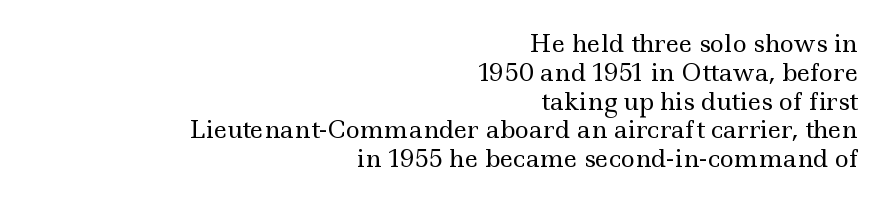
Q: Is the text bold? A: No.
Q: Is the text italic (slanted)? A: No, it is upright.
Q: Is the text underlined? A: No.
Q: How is the paragraph aligned? A: Right-aligned.
Q: Is the spacing between letters normal or unusually wide? A: Normal.
